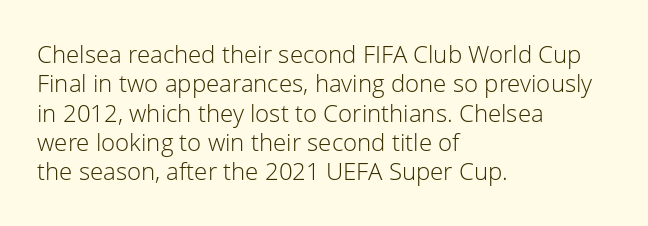
Q: Is the text bold? A: No.
Q: Is the text italic (slanted)? A: No, it is upright.
Q: Is the text underlined? A: No.
Q: How is the paragraph aligned? A: Left-aligned.
Q: Is the spacing between letters normal or unusually wide? A: Normal.
